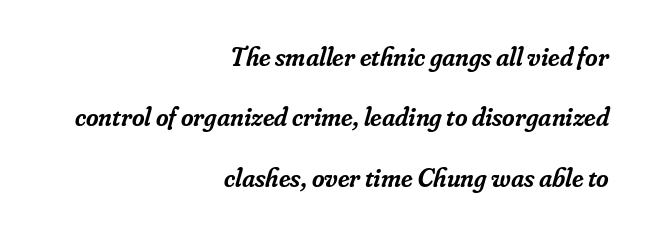
The image shows 27 px text type, italic (leaning right); set right-aligned, loose line spacing (2.24x), normal letter spacing, not underlined.
